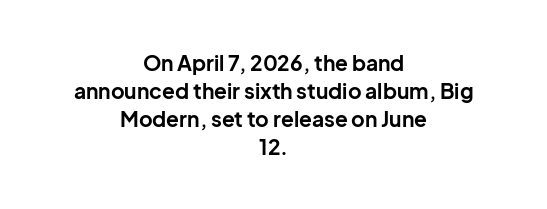
Q: Is the text bold? A: Yes.
Q: Is the text italic (slanted)? A: No, it is upright.
Q: Is the text underlined? A: No.
Q: How is the paragraph aligned? A: Centered.
Q: Is the spacing between letters normal or unusually wide? A: Normal.
Q: Is the spacing between lines tight, normal or loose? A: Normal.
